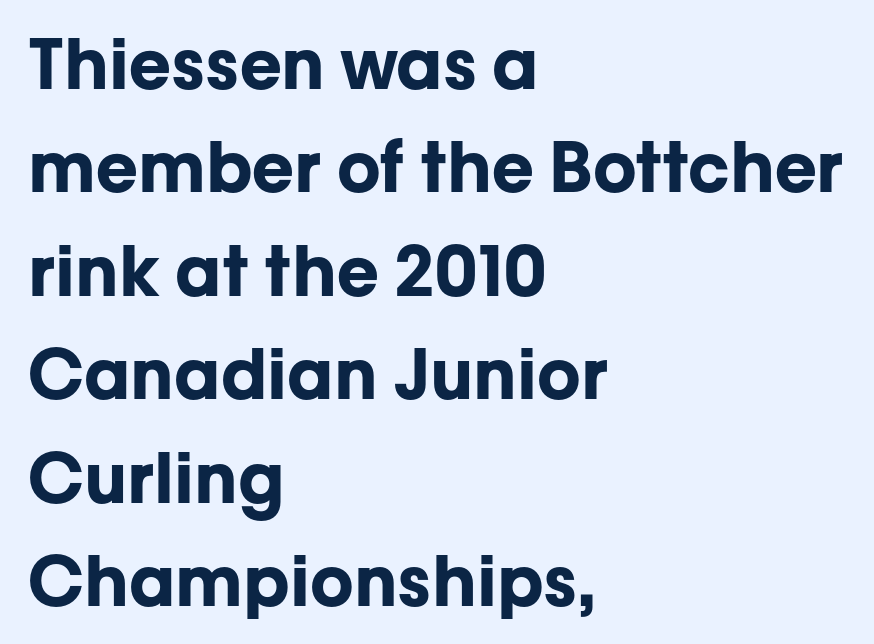
{"serif": "no", "italic": "no", "bold": "yes", "weight": "bold", "width": "normal", "stroke_contrast": "low", "x_height": "medium", "monospaced": "no", "underline": "no", "align": "left", "line_spacing": "normal", "line_spacing_ratio": 1.5, "letter_spacing": "normal", "letter_spacing_em": 0.0, "glyph_px": 69}
